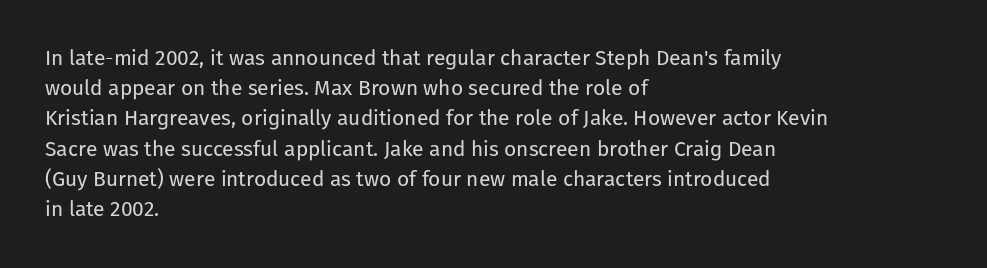
Q: Is the text bold? A: No.
Q: Is the text italic (slanted)? A: No, it is upright.
Q: Is the text underlined? A: No.
Q: How is the paragraph aligned? A: Left-aligned.
Q: Is the spacing between letters normal or unusually wide? A: Normal.
Q: Is the spacing between lines tight, normal or loose? A: Normal.
